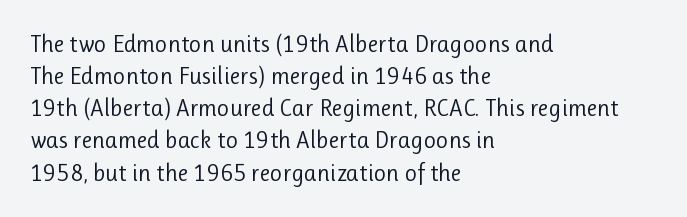
{"italic": "no", "bold": "no", "underline": "no", "align": "left", "line_spacing": "normal", "line_spacing_ratio": 1.34, "letter_spacing": "normal", "letter_spacing_em": 0.0, "glyph_px": 24}
